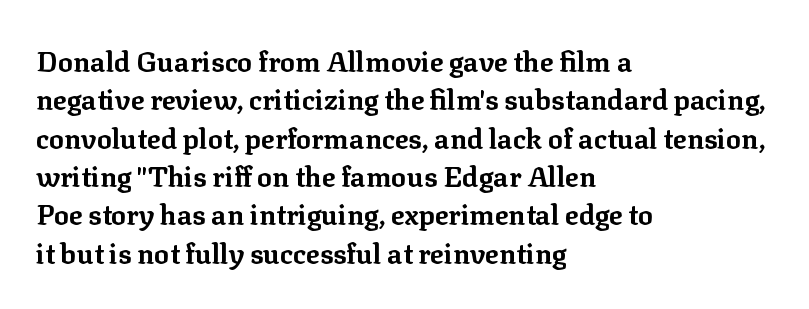
{"serif": "yes", "italic": "no", "bold": "yes", "weight": "bold", "width": "normal", "stroke_contrast": "low", "x_height": "medium", "monospaced": "no", "underline": "no", "align": "left", "line_spacing": "normal", "line_spacing_ratio": 1.37, "letter_spacing": "normal", "letter_spacing_em": 0.0, "glyph_px": 28}
